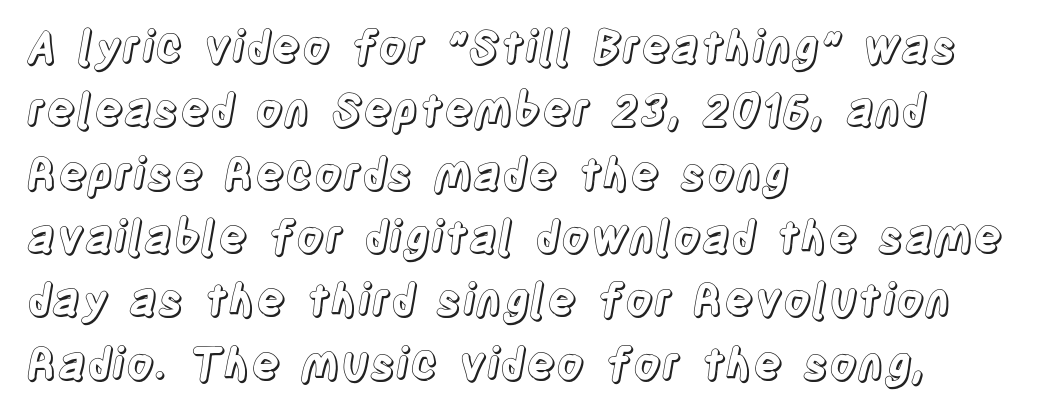
Q: Is the text italic (slanted)? A: Yes.
Q: Is the text underlined? A: No.
Q: How is the paragraph aligned? A: Left-aligned.
Q: Is the spacing between letters normal or unusually wide? A: Normal.
Q: Is the spacing between lines tight, normal or loose? A: Normal.
Q: Width (condensed, normal, or wide)? A: Condensed.
Q: x-height? A: Large.
Q: Monospaced? A: No.
